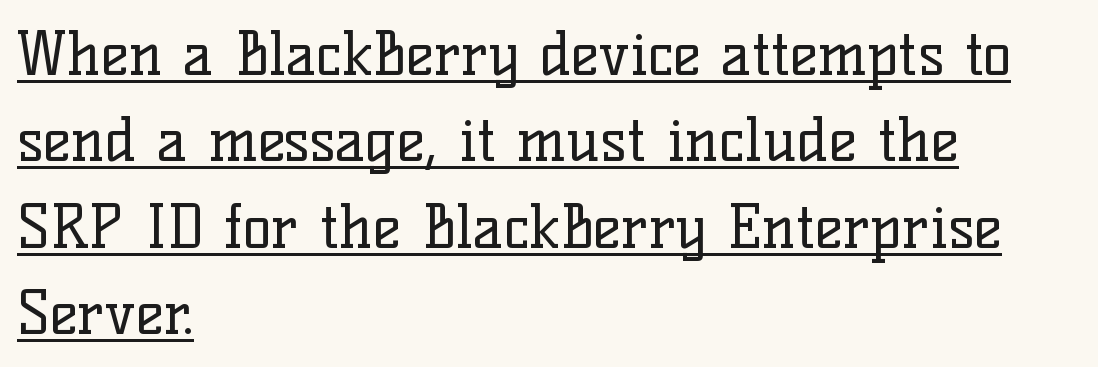
{"serif": "yes", "italic": "no", "bold": "no", "weight": "regular", "width": "normal", "stroke_contrast": "low", "x_height": "medium", "monospaced": "no", "underline": "yes", "align": "left", "line_spacing": "normal", "line_spacing_ratio": 1.44, "letter_spacing": "normal", "letter_spacing_em": 0.0, "glyph_px": 60}
